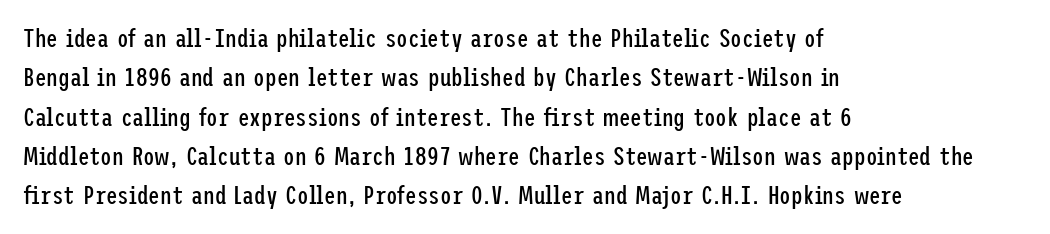
A typesetter would mark this as roman, not italic. Does the leading feel generous? No, just average. The typesetter chose a ragged-right arrangement here. The gaps between neighbouring characters are ordinary and unremarkable. Is this a heavy cut? Hardly; it is regular or lighter. The space directly below the letters is spotless.
